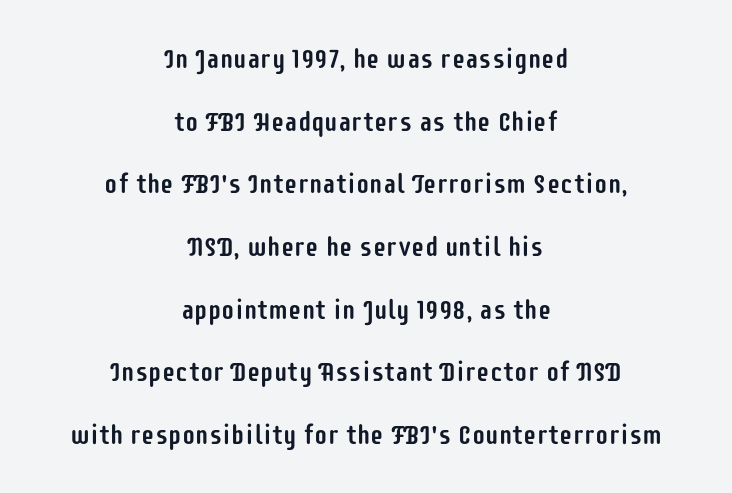
Does the copy run flush right? No — it is centered line by line. Tracking value appears to be zero — textbook default spacing. Do the letters lean? They stand straight. The string is rendered with underlining switched off. The line-height multiplier appears high, well above default.
